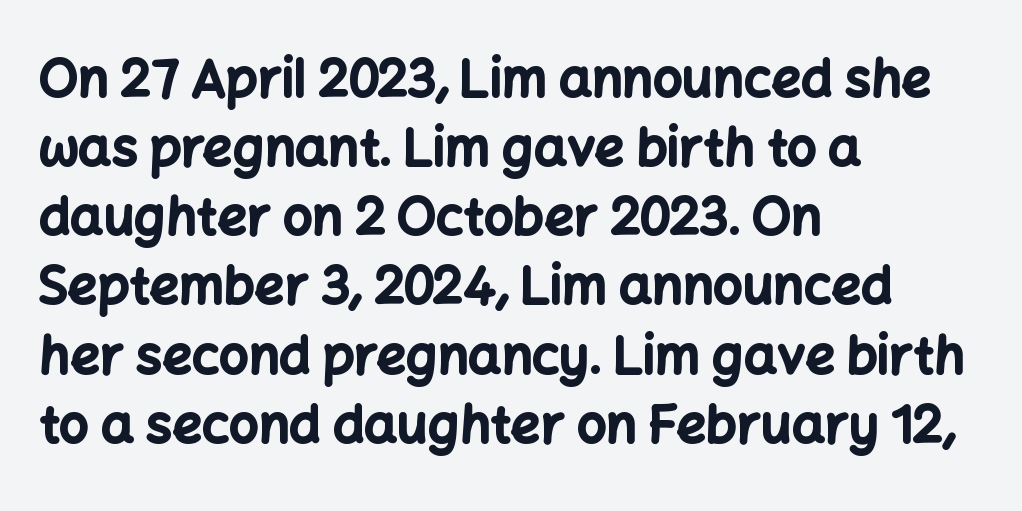
{"serif": "no", "italic": "no", "bold": "yes", "weight": "bold", "width": "normal", "stroke_contrast": "low", "x_height": "medium", "monospaced": "no", "underline": "no", "align": "left", "line_spacing": "normal", "line_spacing_ratio": 1.33, "letter_spacing": "normal", "letter_spacing_em": 0.0, "glyph_px": 52}
